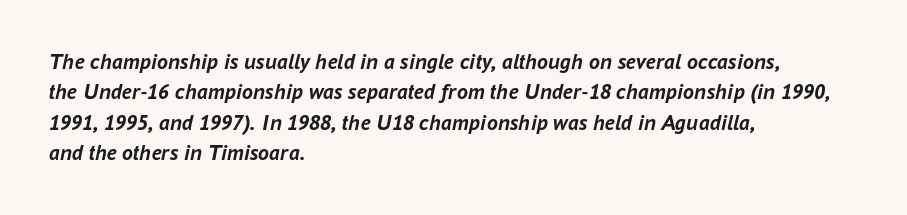
The image shows 22 px bold type, italic (leaning right); set left-aligned, normal line spacing (1.38x), normal letter spacing, not underlined.
